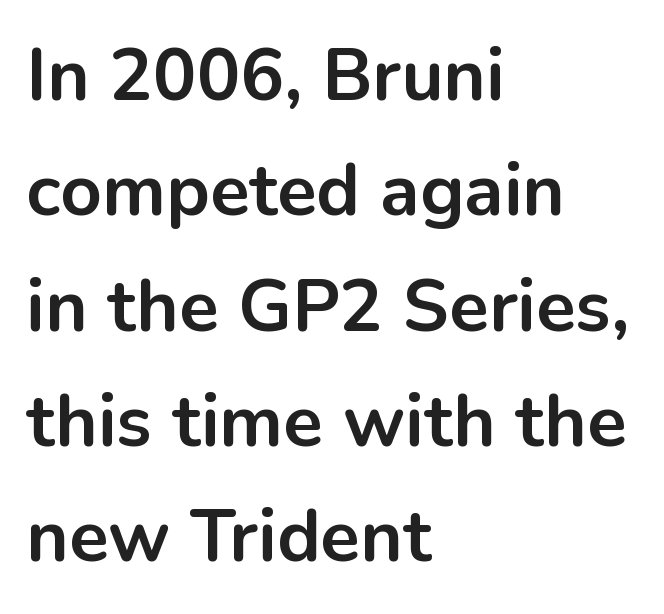
The image shows 73 px bold sans-serif type, upright; set left-aligned, normal line spacing (1.58x), normal letter spacing, not underlined; low stroke contrast and a medium x-height.
